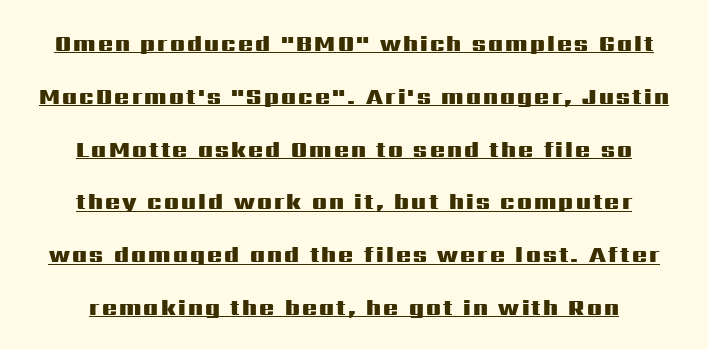
Q: Is the text bold? A: Yes.
Q: Is the text italic (slanted)? A: No, it is upright.
Q: Is the text underlined? A: Yes.
Q: How is the paragraph aligned? A: Centered.
Q: Is the spacing between lines tight, normal or loose? A: Loose.
